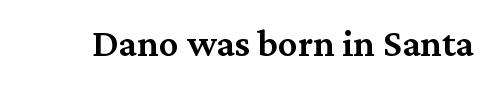
The image shows 39 px semibold serif type, upright; set normal letter spacing, not underlined; medium stroke contrast and a medium x-height.
